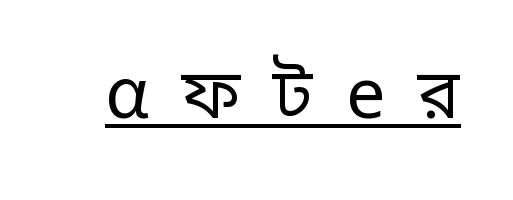
Every word sits above its own underline. Is this a fixed-width face? No — the glyphs have proportional, varying widths. The typeface has the unassuming heft of standard copy or less. The lettering stays uniformly vertical, giving the passage a roman look. A typesetter would label this face a sans.
